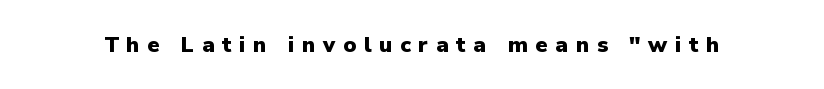
{"italic": "no", "bold": "yes", "underline": "no", "letter_spacing": "wide", "letter_spacing_em": 0.34, "glyph_px": 22}
